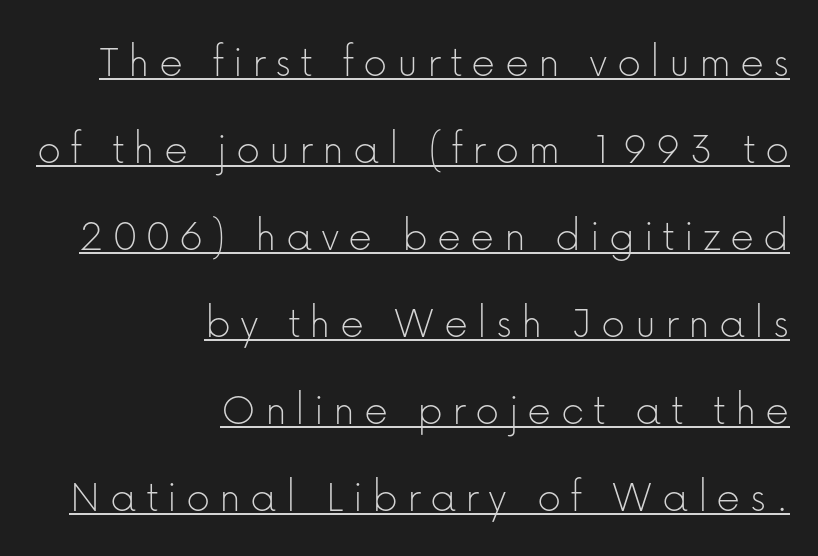
{"serif": "no", "italic": "no", "bold": "no", "weight": "thin", "width": "normal", "stroke_contrast": "low", "x_height": "medium", "monospaced": "no", "underline": "yes", "align": "right", "line_spacing_ratio": 1.85, "glyph_px": 47}
